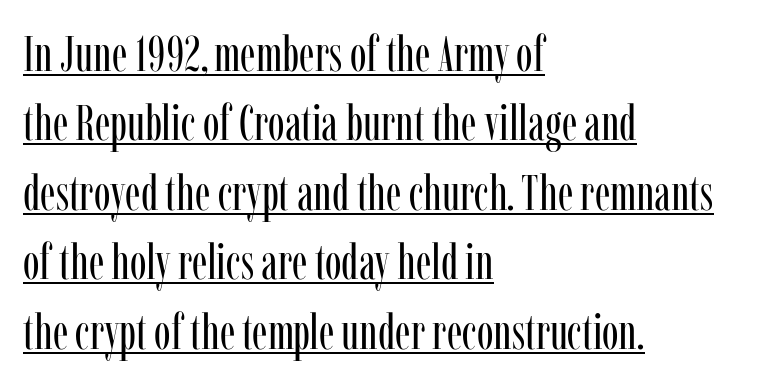
Notice how the stems are strictly vertical — no italics here. Yep, those are serifs on the letters. The passage shown is underscored from start to finish. Observe the ordinary spacing: letters are neighbours, not strangers. The ragged edge is on the right, which tells us the setting is flush left.
